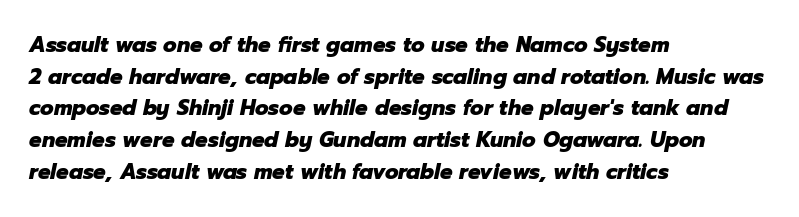
Q: Is the text bold? A: Yes.
Q: Is the text italic (slanted)? A: Yes, it leans right by about 12 degrees.
Q: Is the text underlined? A: No.
Q: How is the paragraph aligned? A: Left-aligned.
Q: Is the spacing between letters normal or unusually wide? A: Normal.
Q: Is the spacing between lines tight, normal or loose? A: Normal.
